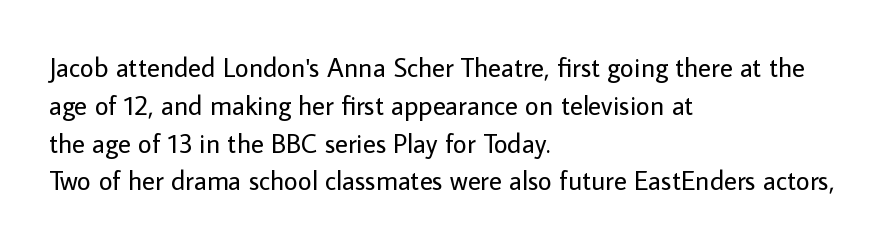
{"italic": "no", "bold": "no", "underline": "no", "align": "left", "line_spacing": "normal", "line_spacing_ratio": 1.4, "letter_spacing": "normal", "letter_spacing_em": 0.0, "glyph_px": 27}
